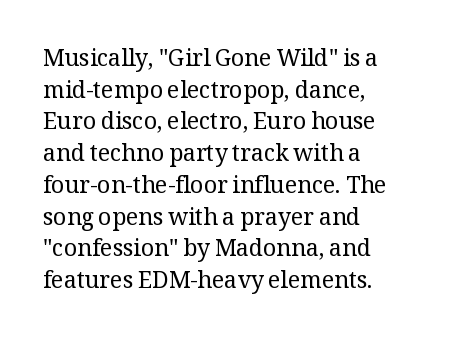
A roman cut, with each character standing at attention. Line spacing here is normal. The text block is weighted toward the left margin, trailing off unevenly rightward. Lines of text with bare space underneath. Nothing unusual about the tracking: characters are spaced as the font intends. A quiet, ordinary-to-light weight characterises the typeface.
